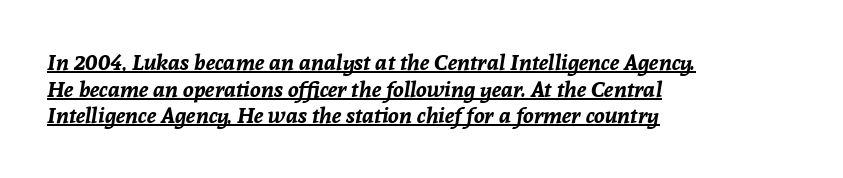
The image shows 22 px bold type, italic (leaning right); set left-aligned, line spacing 1.21x, normal letter spacing, underlined.
